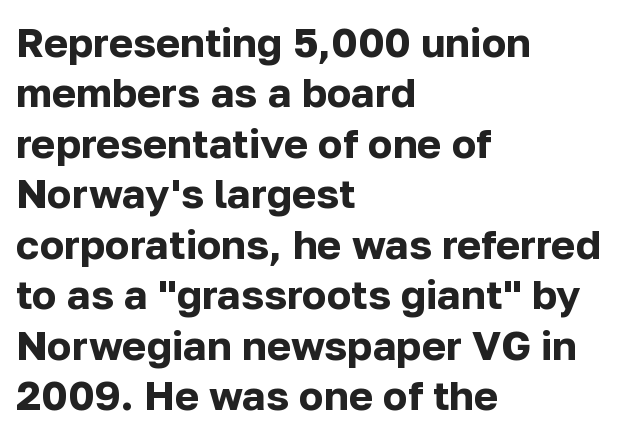
The image shows 41 px bold sans-serif type, upright; set left-aligned, line spacing 1.23x, normal letter spacing, not underlined; low stroke contrast and a medium x-height.
